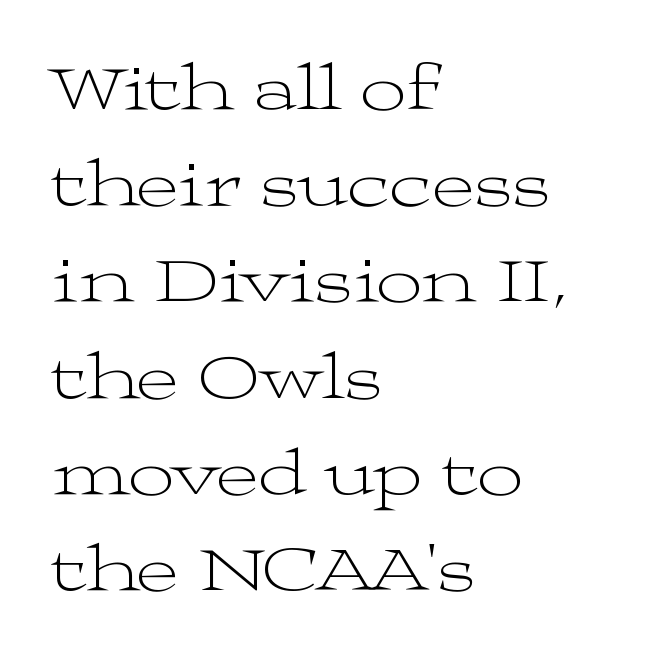
Q: Is the text bold? A: No.
Q: Is the text italic (slanted)? A: No, it is upright.
Q: Is the typeface a serif or a sans-serif typeface? A: Serif.
Q: Is the text underlined? A: No.
Q: How is the paragraph aligned? A: Left-aligned.
Q: Is the spacing between letters normal or unusually wide? A: Normal.
Q: Is the spacing between lines tight, normal or loose? A: Normal.
Q: Width (condensed, normal, or wide)? A: Wide.
Q: Stroke contrast? A: Medium.
Q: x-height? A: Medium.
Q: Monospaced? A: No.
